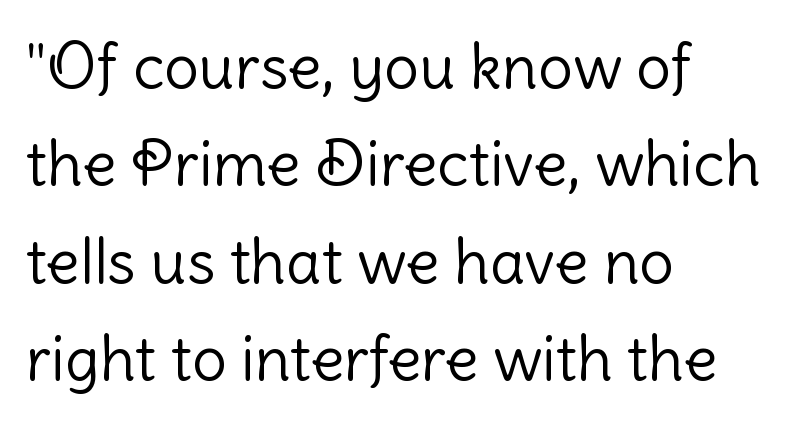
{"serif": "no", "italic": "no", "bold": "no", "weight": "light", "width": "normal", "stroke_contrast": "low", "x_height": "medium", "monospaced": "no", "underline": "no", "align": "left", "line_spacing": "normal", "line_spacing_ratio": 1.57, "letter_spacing": "normal", "letter_spacing_em": 0.0, "glyph_px": 62}
